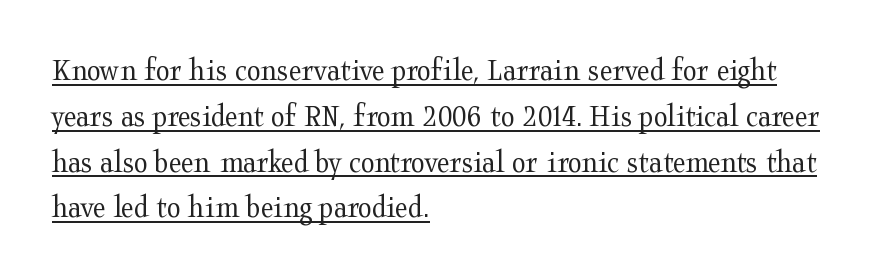
The image shows 32 px regular-weight, wide serif type, upright; set left-aligned, normal line spacing (1.43x), normal letter spacing, underlined; medium stroke contrast and a medium x-height.
